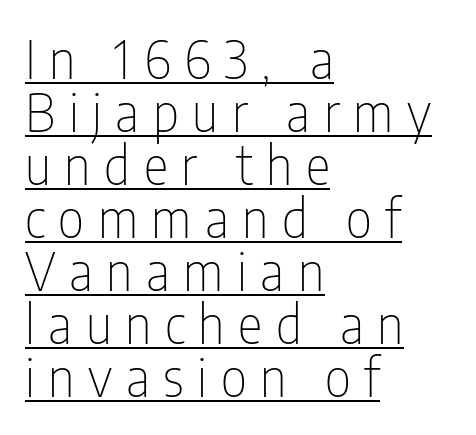
{"serif": "no", "italic": "no", "bold": "no", "weight": "thin", "width": "condensed", "stroke_contrast": "low", "x_height": "medium", "monospaced": "no", "underline": "yes", "align": "left", "line_spacing": "tight", "line_spacing_ratio": 1.02, "letter_spacing": "wide", "letter_spacing_em": 0.26, "glyph_px": 52}
